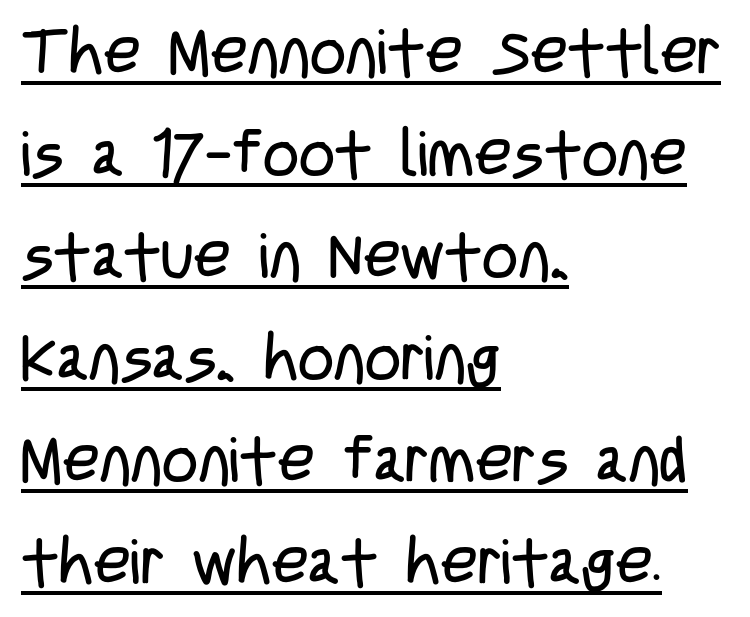
{"serif": "no", "italic": "no", "bold": "no", "weight": "regular", "width": "condensed", "stroke_contrast": "low", "x_height": "large", "monospaced": "no", "underline": "yes", "align": "left", "line_spacing": "normal", "line_spacing_ratio": 1.62, "letter_spacing": "normal", "letter_spacing_em": 0.0, "glyph_px": 63}
